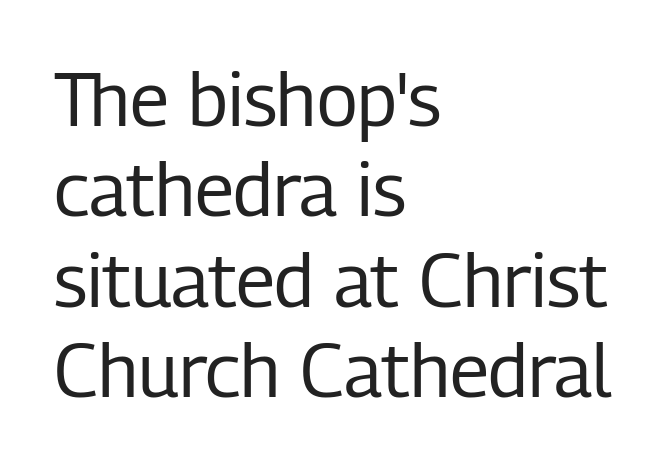
The image shows 74 px regular-weight, condensed sans-serif type, upright; set left-aligned, line spacing 1.22x, normal letter spacing, not underlined; low stroke contrast and a medium x-height.
